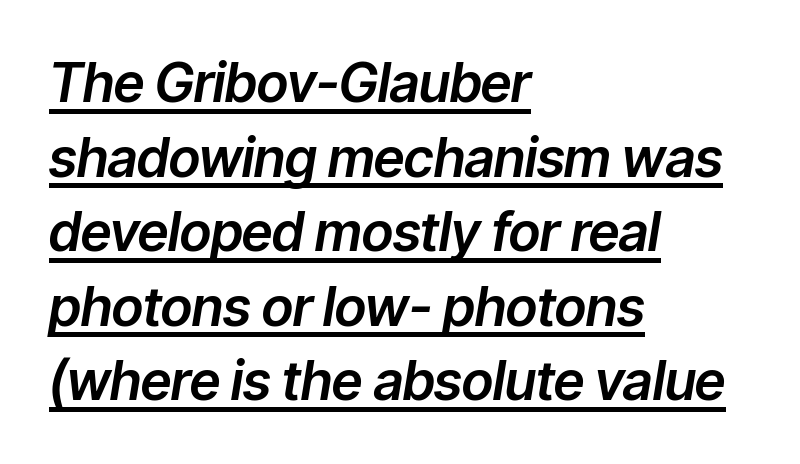
The words here are underlined. In terms of letterspacing, this is plain default setting. Regular leading. The typography opts for an oblique posture over an upright one. Where is the straight margin? On the left. The passage shown is typed in a proportional face where columns would drift.
